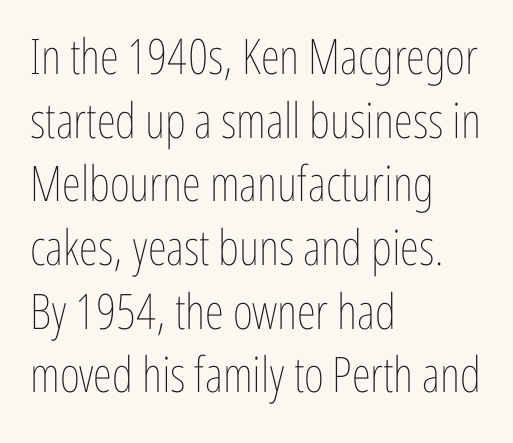
The image shows 49 px thin, condensed type, upright; set left-aligned, normal line spacing (1.3x), normal letter spacing, not underlined; low stroke contrast and a medium x-height.
